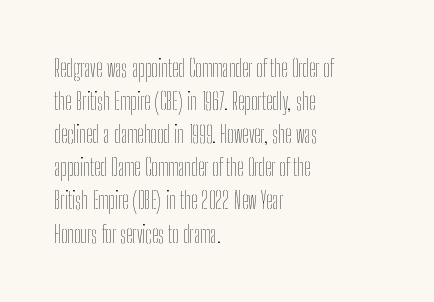
The image shows 23 px text type, upright; set left-aligned, normal line spacing (1.44x), normal letter spacing, not underlined.
